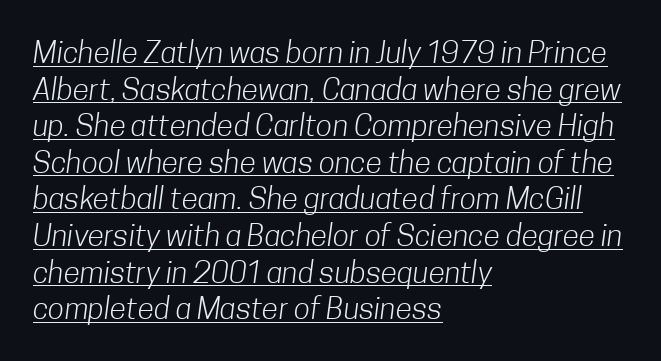
{"serif": "no", "bold": "no", "weight": "light", "width": "condensed", "stroke_contrast": "low", "x_height": "medium", "monospaced": "no", "underline": "yes", "align": "left", "line_spacing_ratio": 1.22, "letter_spacing": "normal", "letter_spacing_em": 0.0, "glyph_px": 30}
